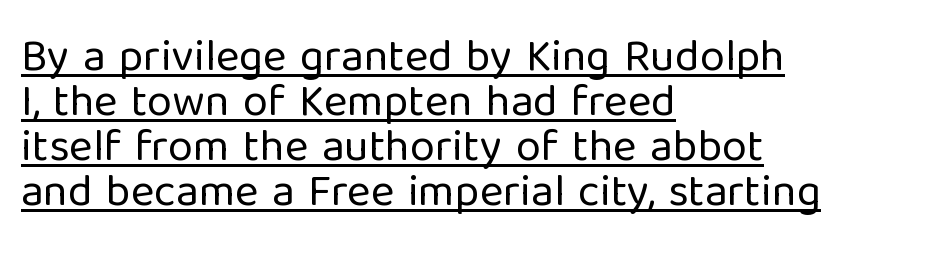
Q: Is the text bold? A: No.
Q: Is the text italic (slanted)? A: No, it is upright.
Q: Is the typeface a serif or a sans-serif typeface? A: Sans-serif.
Q: Is the text underlined? A: Yes.
Q: How is the paragraph aligned? A: Left-aligned.
Q: Is the spacing between letters normal or unusually wide? A: Normal.
Q: Is the spacing between lines tight, normal or loose? A: Tight.
Q: Width (condensed, normal, or wide)? A: Normal.
Q: Stroke contrast? A: Low.
Q: x-height? A: Medium.
Q: Monospaced? A: No.
